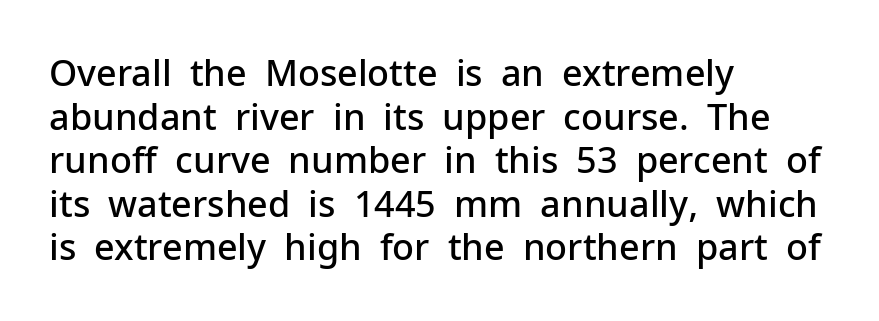
{"serif": "no", "italic": "no", "bold": "semi", "weight": "semibold", "width": "normal", "stroke_contrast": "low", "x_height": "medium", "monospaced": "no", "underline": "no", "align": "left", "line_spacing_ratio": 1.21, "letter_spacing": "normal", "letter_spacing_em": 0.0, "glyph_px": 36}
